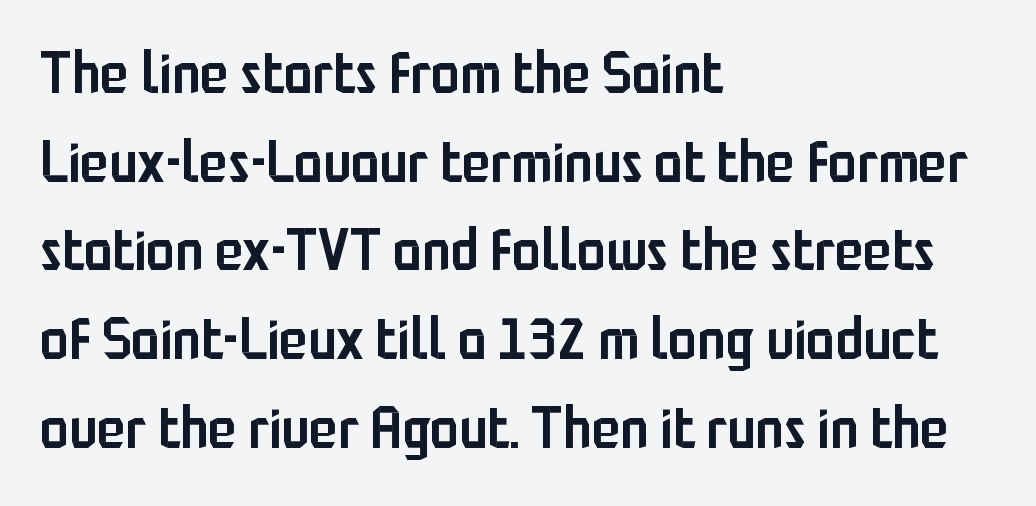
The image shows 58 px semibold, condensed sans-serif type, upright; set left-aligned, normal line spacing (1.53x), normal letter spacing, not underlined; low stroke contrast and a medium x-height.
